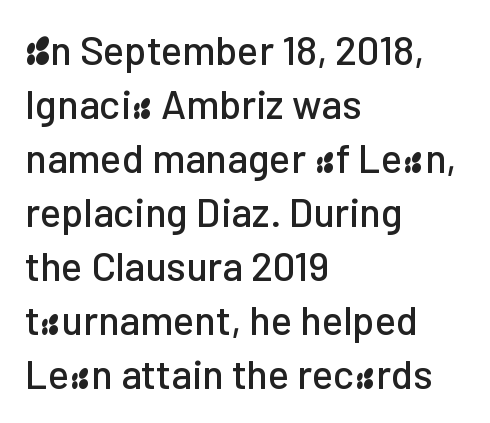
The rendering uses a moderate line-height, typical for paragraphs. Nobody touched the tracking dial on this one. These lines are rendered in a variable-pitch font. Unlike italic type, these characters show no tilt at all. Horizontally, the lines are justified to the leading edge only. Stroke terminals: plain, sans-serif.
